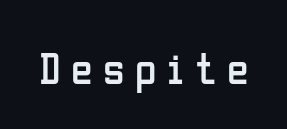
The image shows 44 px regular-weight, condensed sans-serif type, upright; set unusually wide letter spacing (+0.24 em), not underlined; low stroke contrast and a medium x-height.
